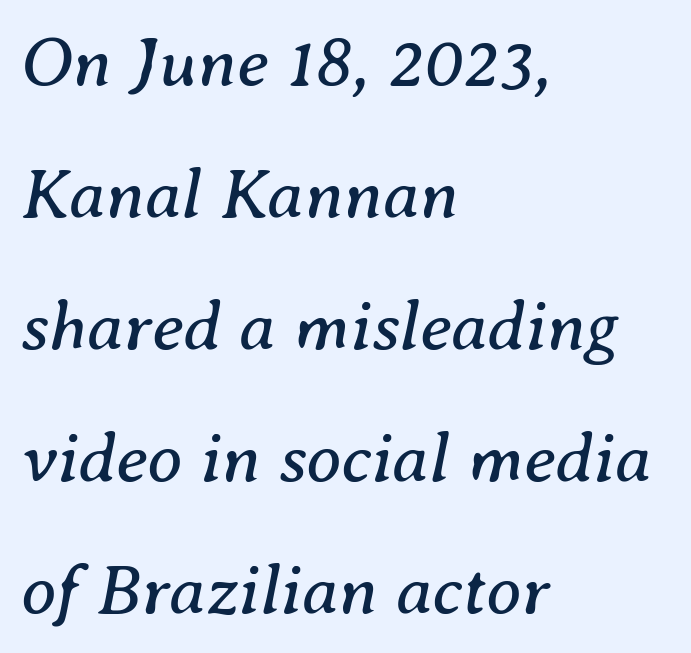
This rendering leaves character spacing at its baseline value. Look at the bottom of the vertical strokes: they flare into serifs here. Character widths vary here, with narrow letters taking less room than wide ones. Notice how the passage keeps a crisp vertical edge on the left only. Observe the lean: these are italic letterforms.
